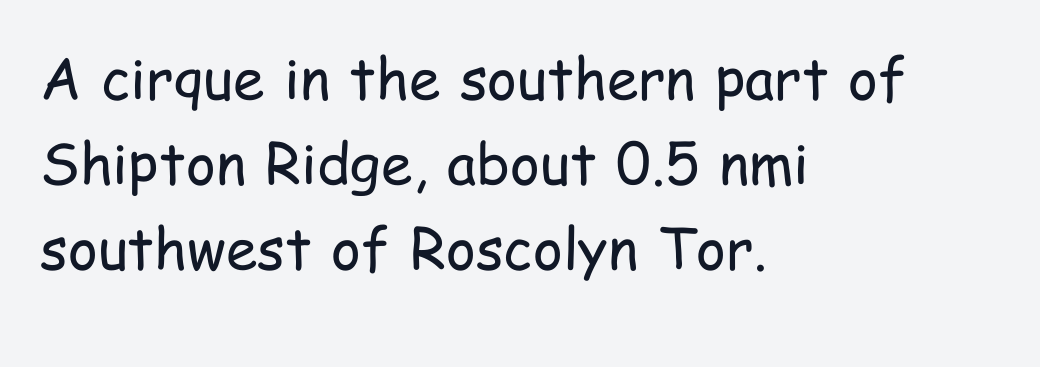
Q: Is the text bold? A: No.
Q: Is the text italic (slanted)? A: No, it is upright.
Q: Is the typeface a serif or a sans-serif typeface? A: Sans-serif.
Q: Is the text underlined? A: No.
Q: How is the paragraph aligned? A: Left-aligned.
Q: Is the spacing between letters normal or unusually wide? A: Normal.
Q: Is the spacing between lines tight, normal or loose? A: Normal.
Q: Width (condensed, normal, or wide)? A: Condensed.
Q: Stroke contrast? A: Low.
Q: x-height? A: Medium.
Q: Monospaced? A: No.
